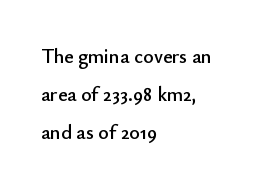
Q: Is the text italic (slanted)? A: No, it is upright.
Q: Is the text underlined? A: No.
Q: How is the paragraph aligned? A: Left-aligned.
Q: Is the spacing between letters normal or unusually wide? A: Normal.
Q: Is the spacing between lines tight, normal or loose? A: Loose.
